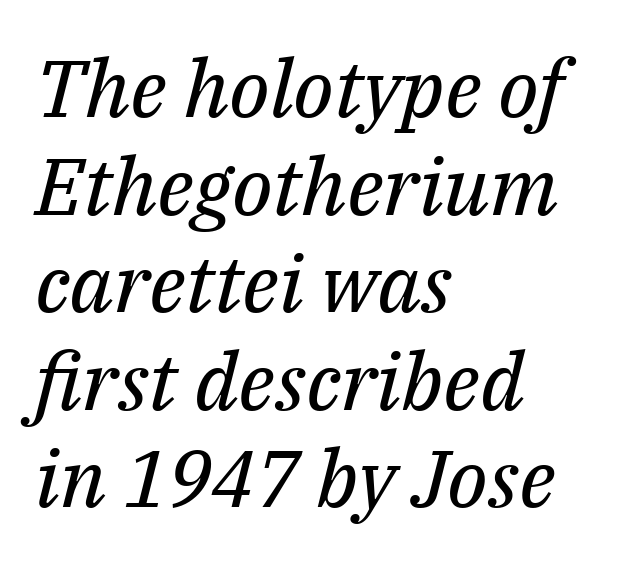
{"serif": "yes", "italic": "yes", "lean": "right", "slant_degrees": 14, "bold": "no", "weight": "regular", "width": "normal", "stroke_contrast": "medium", "x_height": "medium", "monospaced": "no", "underline": "no", "align": "left", "line_spacing_ratio": 1.22, "letter_spacing": "normal", "letter_spacing_em": 0.0, "glyph_px": 80}
